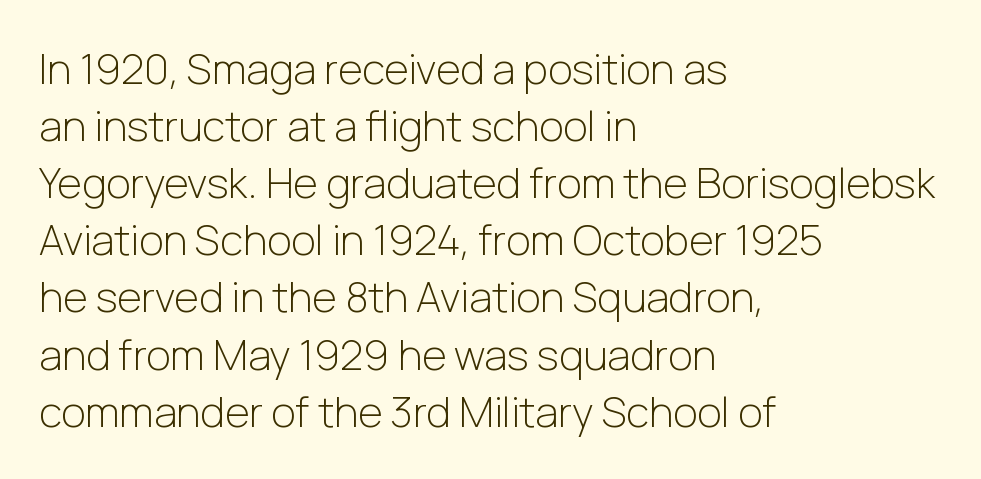
Evenly set lines give the paragraph a standard silhouette. Underline: absent. The lines in this sample share a left origin and differ only in where they stop. Characters follow at the spacing the type designer built in.
